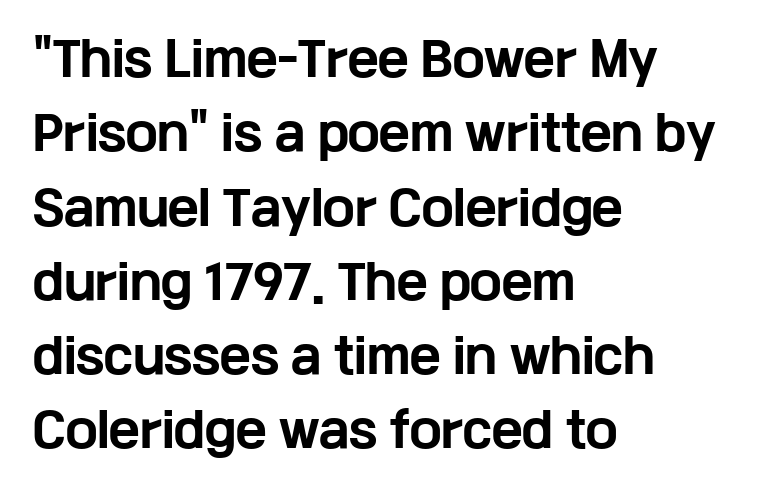
{"serif": "no", "italic": "no", "bold": "yes", "weight": "bold", "width": "wide", "stroke_contrast": "low", "x_height": "medium", "monospaced": "no", "underline": "no", "align": "left", "line_spacing": "normal", "line_spacing_ratio": 1.58, "letter_spacing": "normal", "letter_spacing_em": 0.0, "glyph_px": 47}
